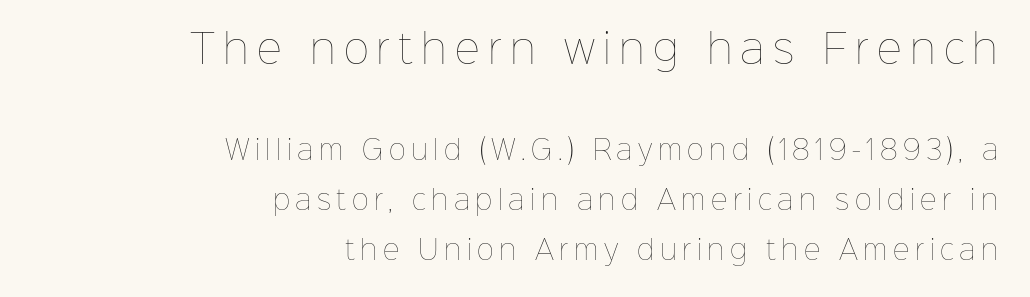
The image shows 39 px thin type, upright; set right-aligned, loose line spacing (1.92x), unusually wide letter spacing (+0.21 em), not underlined; the first (top) block is 1.5x larger; low stroke contrast and a medium x-height.
